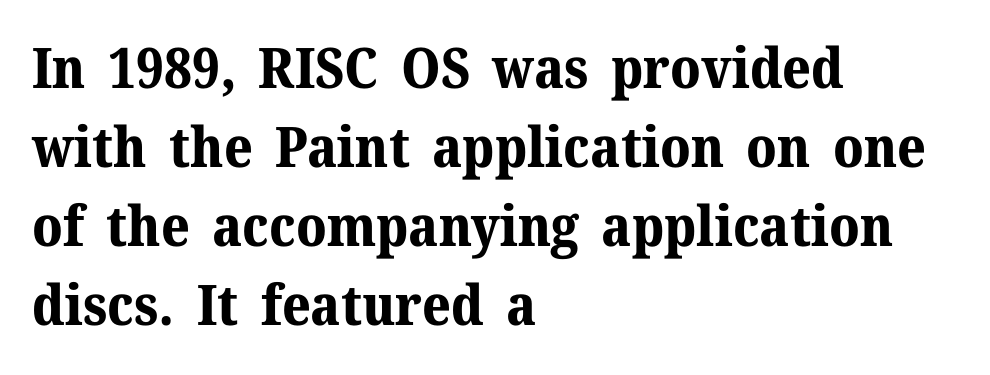
{"serif": "yes", "italic": "no", "bold": "yes", "weight": "bold", "width": "normal", "stroke_contrast": "medium", "x_height": "medium", "monospaced": "no", "underline": "no", "align": "left", "line_spacing": "normal", "line_spacing_ratio": 1.41, "letter_spacing": "normal", "letter_spacing_em": 0.0, "glyph_px": 56}
